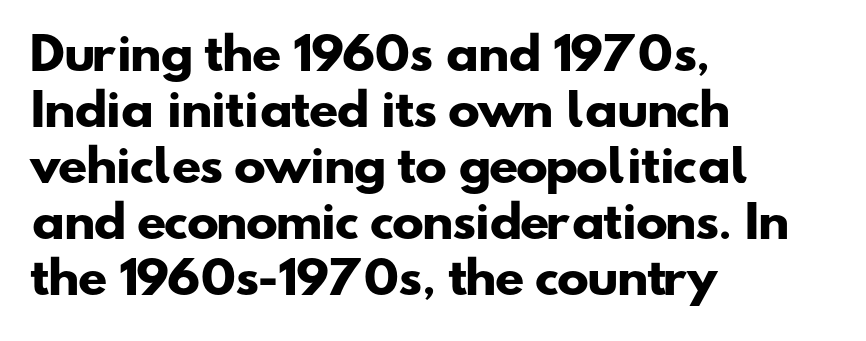
These lines stack with their left ends in a neat column. Caption: standard tracking, unaltered. Pretty heavy lettering here — definitely bold. A normal amount of white space separates one row of letters from the next. Descender tails drop into unmarked territory.
